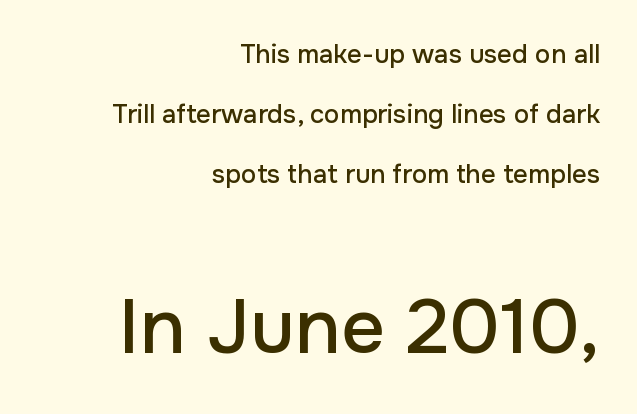
The image shows 77 px sans-serif type, upright; set right-aligned, loose line spacing (2.3x), normal letter spacing, not underlined; the second (bottom) block is 2.96x larger; low stroke contrast and a medium x-height.
